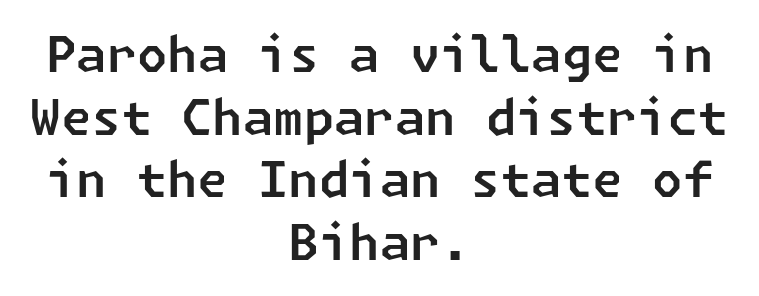
{"serif": "no", "width": "normal", "stroke_contrast": "low", "x_height": "medium", "underline": "no", "align": "center", "line_spacing": "normal", "line_spacing_ratio": 1.28, "letter_spacing": "normal", "letter_spacing_em": 0.0, "glyph_px": 49}
